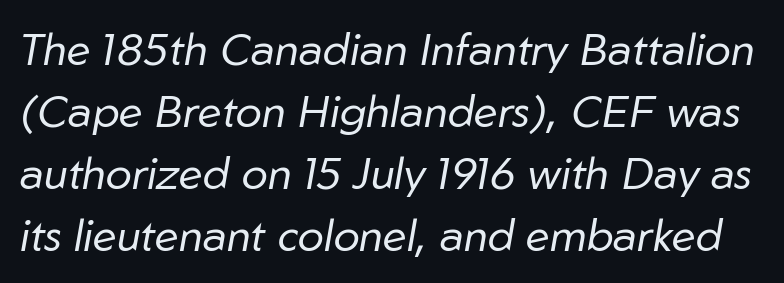
Q: Is the text bold? A: No.
Q: Is the text italic (slanted)? A: Yes, it leans right by about 10 degrees.
Q: Is the text underlined? A: No.
Q: Is the spacing between letters normal or unusually wide? A: Normal.
Q: Is the spacing between lines tight, normal or loose? A: Normal.
Q: Width (condensed, normal, or wide)? A: Normal.
Q: Stroke contrast? A: Low.
Q: x-height? A: Medium.
Q: Monospaced? A: No.
